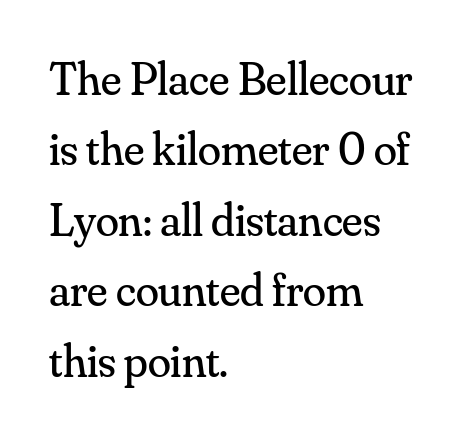
The image shows 47 px regular-weight serif type, upright; set left-aligned, normal line spacing (1.5x), normal letter spacing, not underlined; medium stroke contrast and a small x-height.
